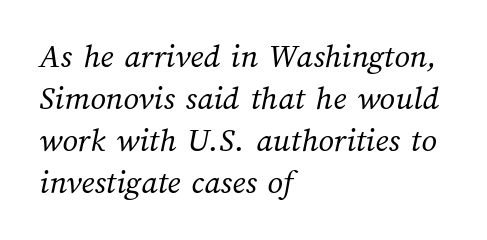
{"bold": "no", "weight": "regular", "width": "normal", "stroke_contrast": "medium", "x_height": "medium", "monospaced": "no", "underline": "no", "align": "left", "line_spacing_ratio": 1.24, "letter_spacing": "normal", "letter_spacing_em": 0.0, "glyph_px": 34}
